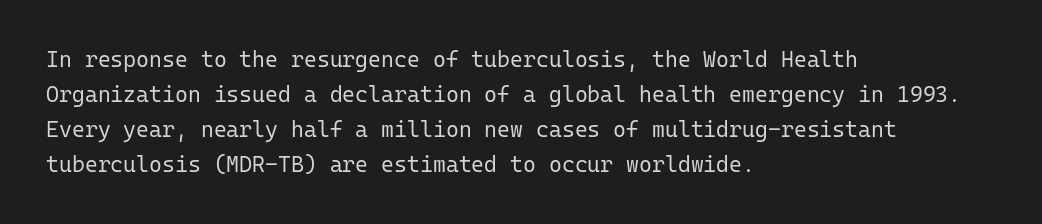
The image shows 22 px text type, upright; set left-aligned, normal line spacing (1.59x), normal letter spacing, not underlined.
